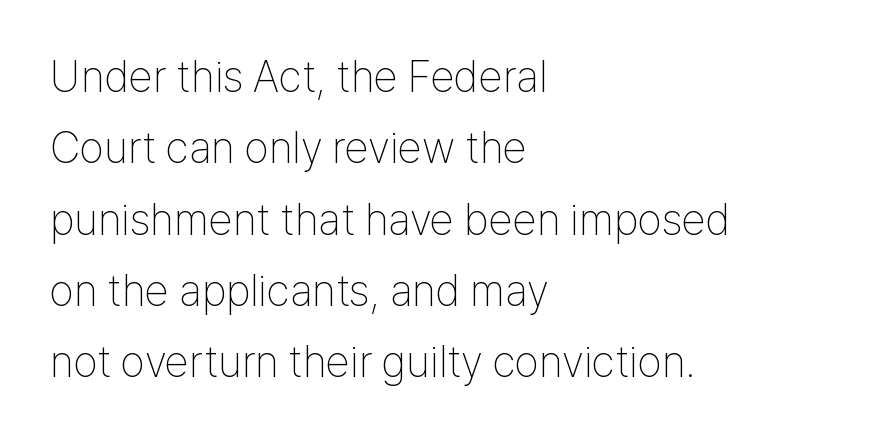
{"serif": "no", "italic": "no", "bold": "no", "weight": "thin", "width": "condensed", "stroke_contrast": "low", "x_height": "medium", "monospaced": "no", "underline": "no", "align": "left", "line_spacing": "normal", "line_spacing_ratio": 1.62, "letter_spacing": "normal", "letter_spacing_em": 0.0, "glyph_px": 44}
